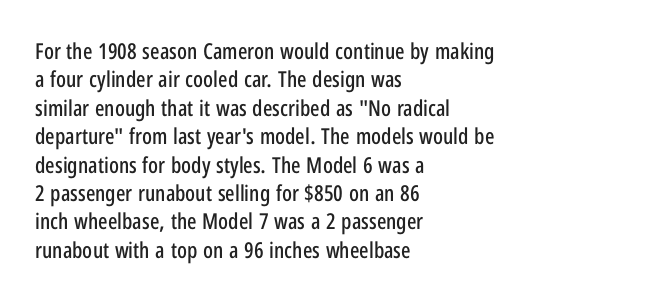
Does extra space separate the letters? No, they use regular spacing. Rows of type keep a routine distance in the vertical direction. Descender tails drop into unmarked territory. No italicization has been applied; the sample stays upright.
